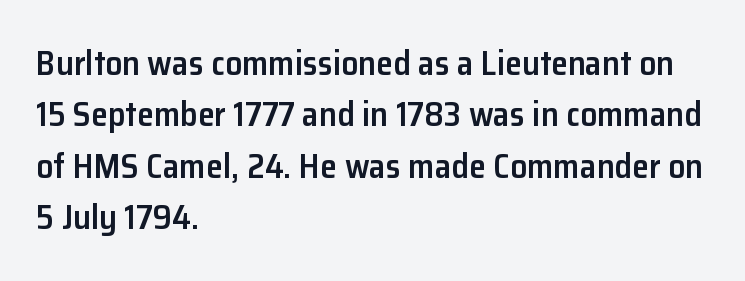
You could not count columns in this text — the font is proportionally spaced. The foot of each line stays bare and open. Inter-character spacing is left at the font's built-in metrics. Style check: upright. These words are printed semibold, heavier than regular yet not bold. A typesetter would call this leading conventional body-copy spacing.
